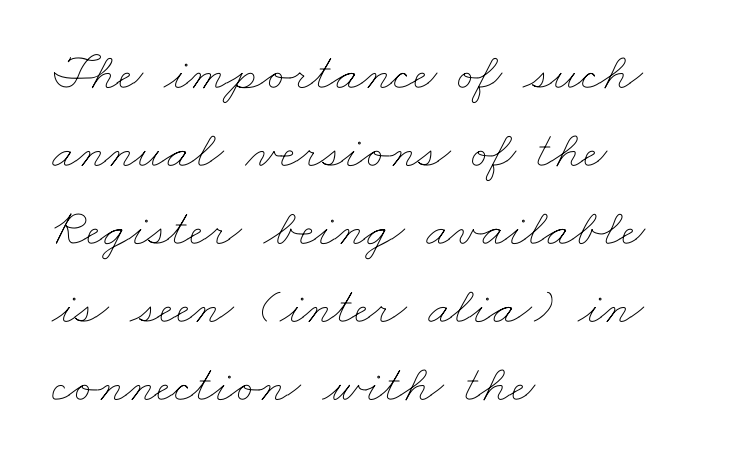
{"bold": "no", "weight": "thin", "width": "wide", "stroke_contrast": "low", "x_height": "small", "monospaced": "no", "underline": "no", "align": "left", "line_spacing": "normal", "line_spacing_ratio": 1.47, "letter_spacing": "normal", "letter_spacing_em": 0.0, "glyph_px": 53}
